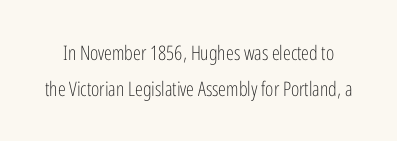
In terms of letterspacing, this is plain default setting. Tall strokes in this sample are plumb rather than angled. Stroke mass is kept to a normal reading level or below. This rendering features lettering with no underline.
